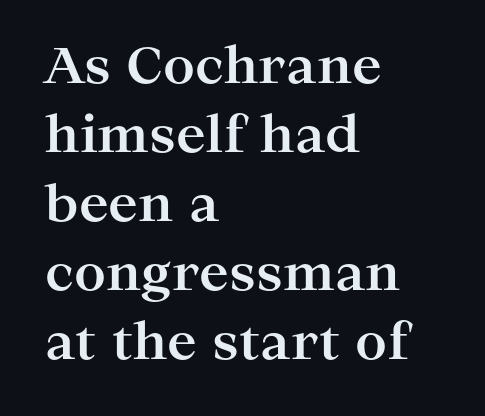
{"serif": "yes", "italic": "no", "bold": "yes", "weight": "bold", "width": "wide", "stroke_contrast": "high", "x_height": "medium", "monospaced": "no", "underline": "no", "align": "left", "line_spacing": "normal", "line_spacing_ratio": 1.38, "letter_spacing": "normal", "letter_spacing_em": 0.0, "glyph_px": 50}
